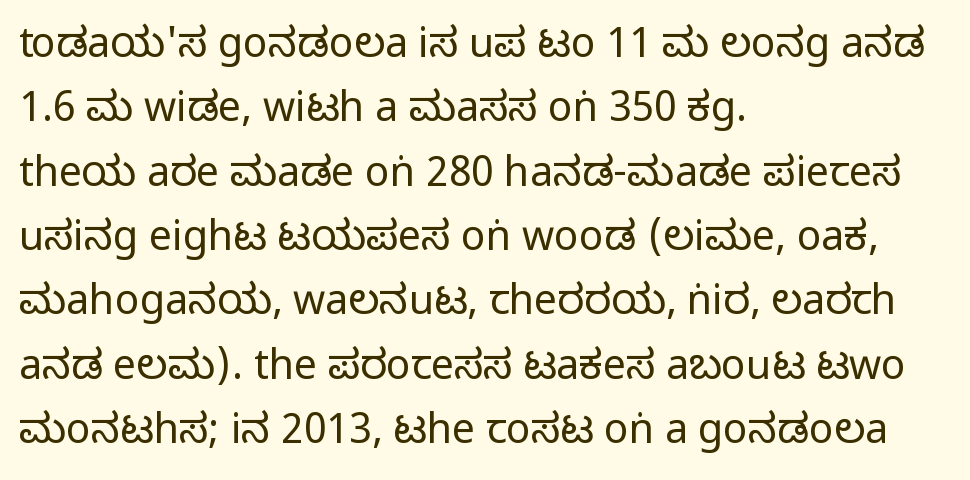
Q: Is the text bold? A: No.
Q: Is the text italic (slanted)? A: No, it is upright.
Q: Is the typeface a serif or a sans-serif typeface? A: Sans-serif.
Q: Is the text underlined? A: No.
Q: How is the paragraph aligned? A: Left-aligned.
Q: Is the spacing between letters normal or unusually wide? A: Normal.
Q: Is the spacing between lines tight, normal or loose? A: Normal.
Q: Width (condensed, normal, or wide)? A: Condensed.
Q: Stroke contrast? A: Low.
Q: x-height? A: Large.
Q: Monospaced? A: No.
